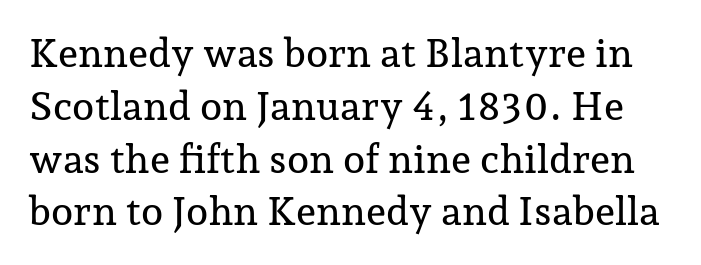
{"serif": "yes", "italic": "no", "width": "normal", "stroke_contrast": "low", "x_height": "medium", "monospaced": "no", "underline": "no", "line_spacing": "normal", "line_spacing_ratio": 1.32, "letter_spacing": "normal", "letter_spacing_em": 0.0, "glyph_px": 40}
